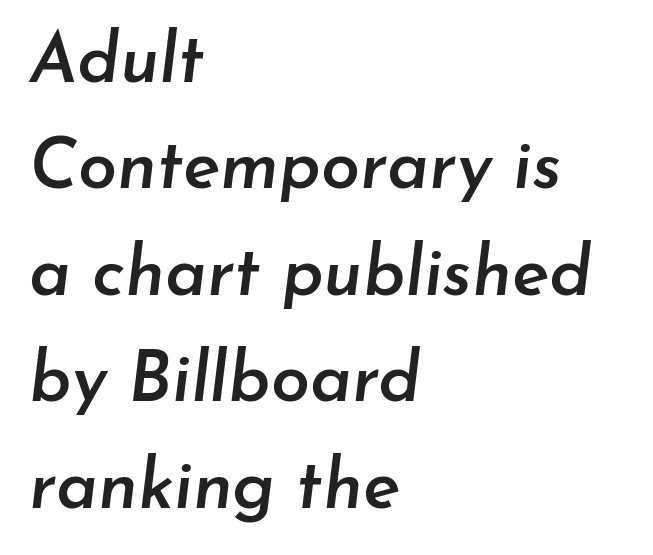
Q: Is the text bold? A: Semi-bold.
Q: Is the text italic (slanted)? A: Yes, it leans right by about 7 degrees.
Q: Is the text underlined? A: No.
Q: How is the paragraph aligned? A: Left-aligned.
Q: Is the spacing between letters normal or unusually wide? A: Normal.
Q: Is the spacing between lines tight, normal or loose? A: Normal.
Q: Width (condensed, normal, or wide)? A: Normal.
Q: Stroke contrast? A: Low.
Q: x-height? A: Small.
Q: Monospaced? A: No.
